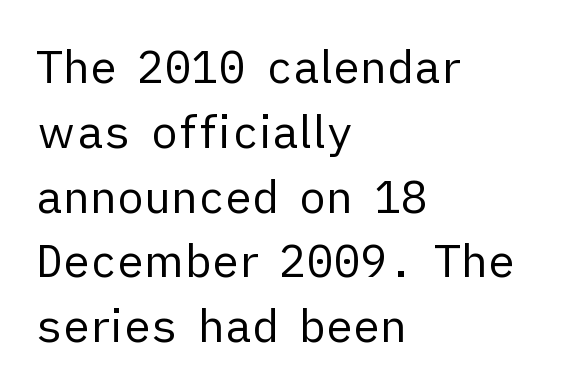
Do the characters align in a grid? No, the font is proportional. If you drew a line through each stem, it would be perfectly vertical. What's the leading like? Ordinary, nothing unusual. I'd call this a sans setting — the letters go barefoot.
